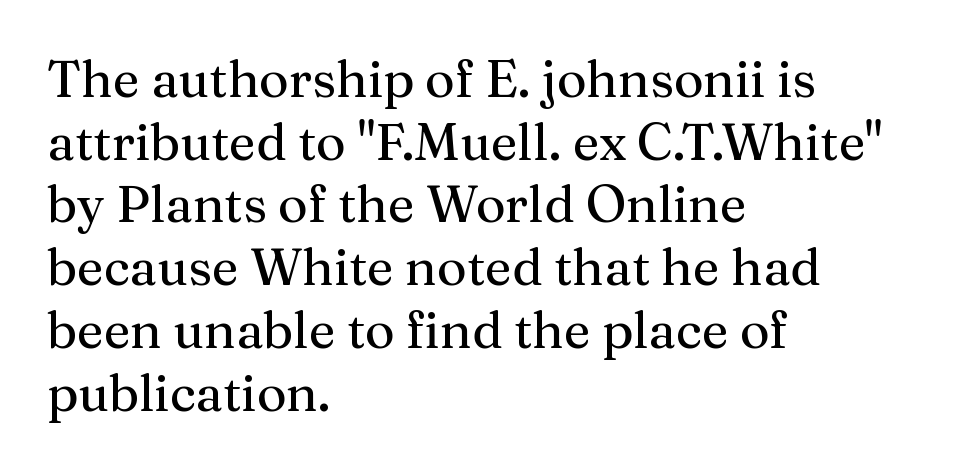
The image shows 51 px serif type, upright; set left-aligned, line spacing 1.23x, normal letter spacing, not underlined; medium stroke contrast and a medium x-height.
